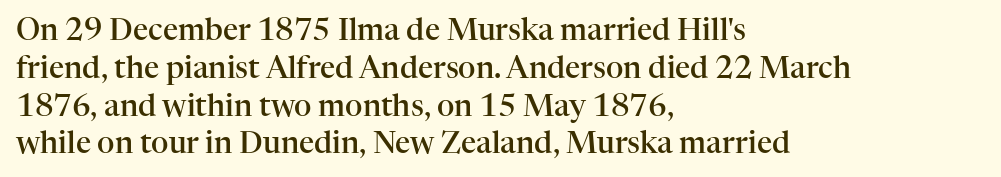
Nobody drew a line under any word here. The rendering shows small feet on the letterforms — a serif design. Leading: standard. In terms of posture, this sample is upright.
